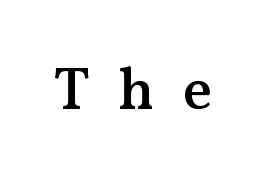
{"serif": "yes", "italic": "no", "bold": "semi", "weight": "semibold", "width": "normal", "stroke_contrast": "medium", "x_height": "medium", "monospaced": "no", "underline": "no", "letter_spacing": "wide", "letter_spacing_em": 0.48, "glyph_px": 60}
